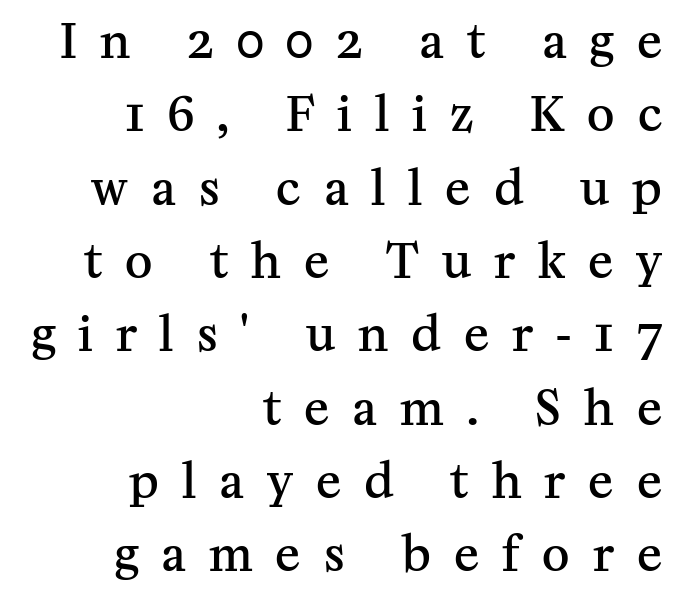
{"serif": "yes", "italic": "no", "bold": "semi", "weight": "semibold", "width": "normal", "stroke_contrast": "medium", "x_height": "medium", "monospaced": "no", "underline": "no", "align": "right", "line_spacing": "normal", "line_spacing_ratio": 1.56, "letter_spacing": "wide", "letter_spacing_em": 0.49, "glyph_px": 47}
